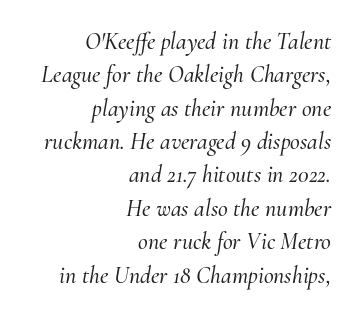
The zone under the glyphs is completely vacant. These lines are set flush right with a ragged left edge. The letterforms sit shoulder to shoulder at normal distance. A normal amount of white space separates one row of letters from the next. Italic? Definitely — the glyphs are oblique.
